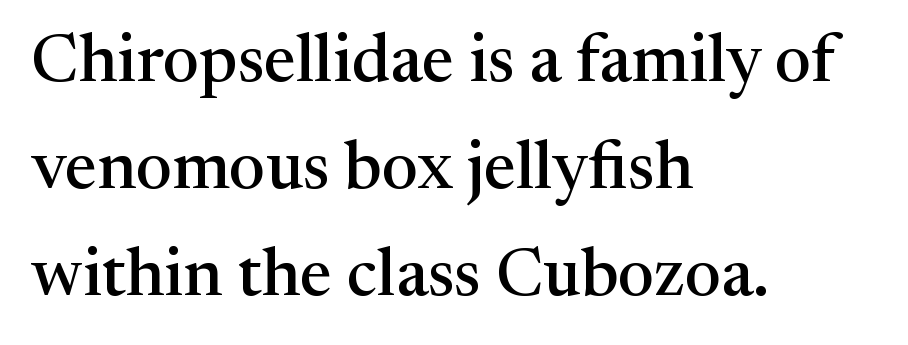
Q: Is the text italic (slanted)? A: No, it is upright.
Q: Is the typeface a serif or a sans-serif typeface? A: Serif.
Q: Is the text underlined? A: No.
Q: How is the paragraph aligned? A: Left-aligned.
Q: Is the spacing between letters normal or unusually wide? A: Normal.
Q: Is the spacing between lines tight, normal or loose? A: Normal.
Q: Width (condensed, normal, or wide)? A: Normal.
Q: Stroke contrast? A: Medium.
Q: x-height? A: Medium.
Q: Monospaced? A: No.
